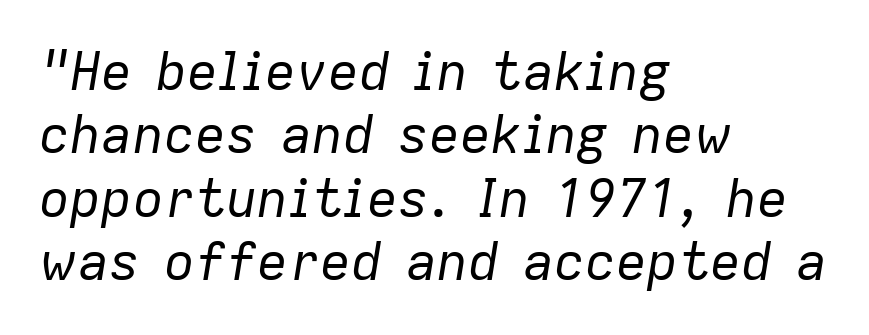
The image shows 52 px regular-weight type, italic (leaning right); set left-aligned, line spacing 1.22x, normal letter spacing, not underlined; low stroke contrast and a medium x-height.
